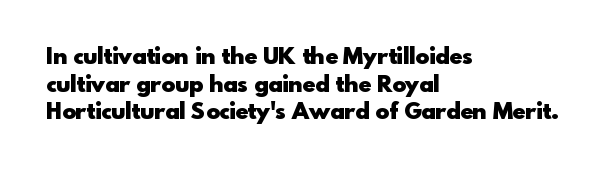
Q: Is the text bold? A: Yes.
Q: Is the text italic (slanted)? A: No, it is upright.
Q: Is the text underlined? A: No.
Q: How is the paragraph aligned? A: Left-aligned.
Q: Is the spacing between letters normal or unusually wide? A: Normal.
